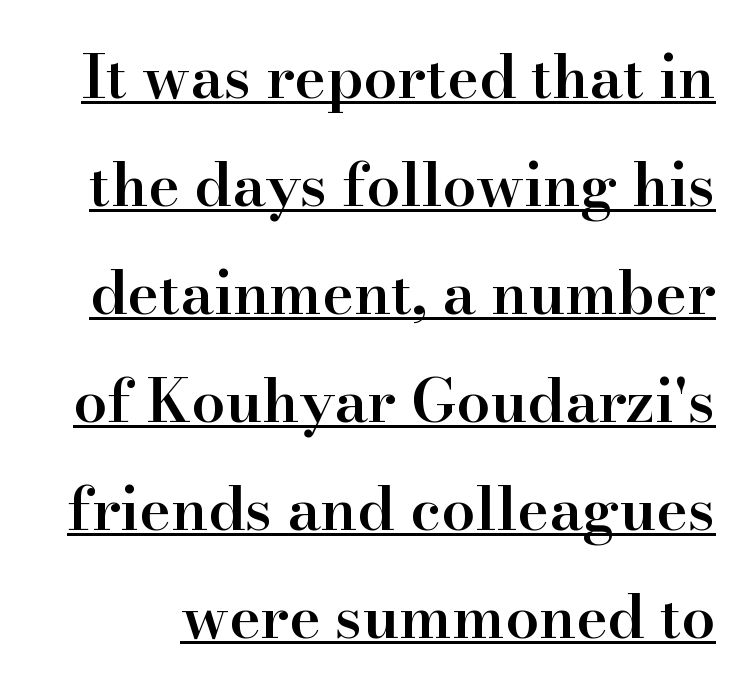
{"serif": "yes", "italic": "no", "bold": "semi", "weight": "semibold", "width": "normal", "stroke_contrast": "high", "x_height": "small", "monospaced": "no", "underline": "yes", "line_spacing_ratio": 1.8, "letter_spacing": "normal", "letter_spacing_em": 0.0, "glyph_px": 60}
